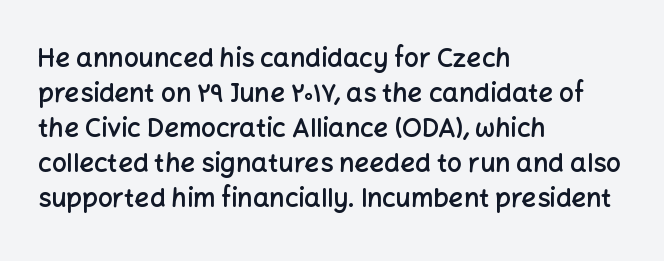
The image shows 26 px text type, upright; set left-aligned, normal line spacing (1.35x), normal letter spacing, not underlined.
